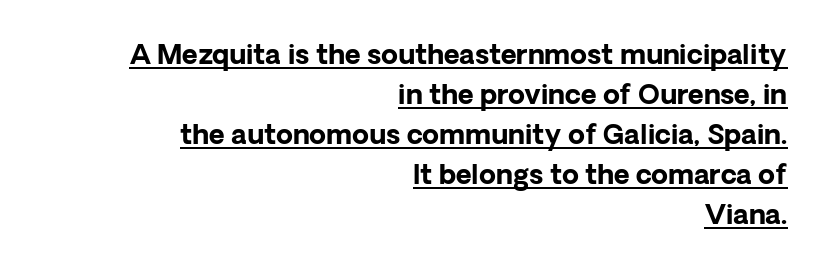
The image shows 27 px bold type, upright; set right-aligned, normal line spacing (1.48x), normal letter spacing, underlined.
